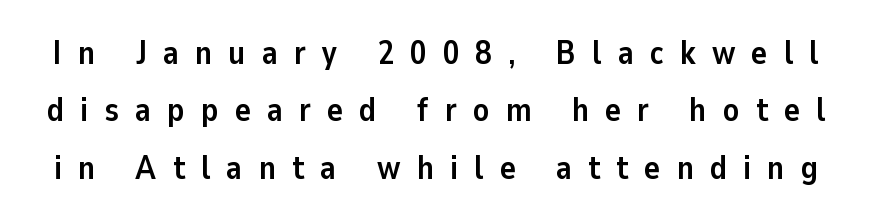
The image shows 33 px semibold sans-serif type, upright; set line spacing 1.74x, unusually wide letter spacing (+0.49 em), not underlined; low stroke contrast and a medium x-height.
